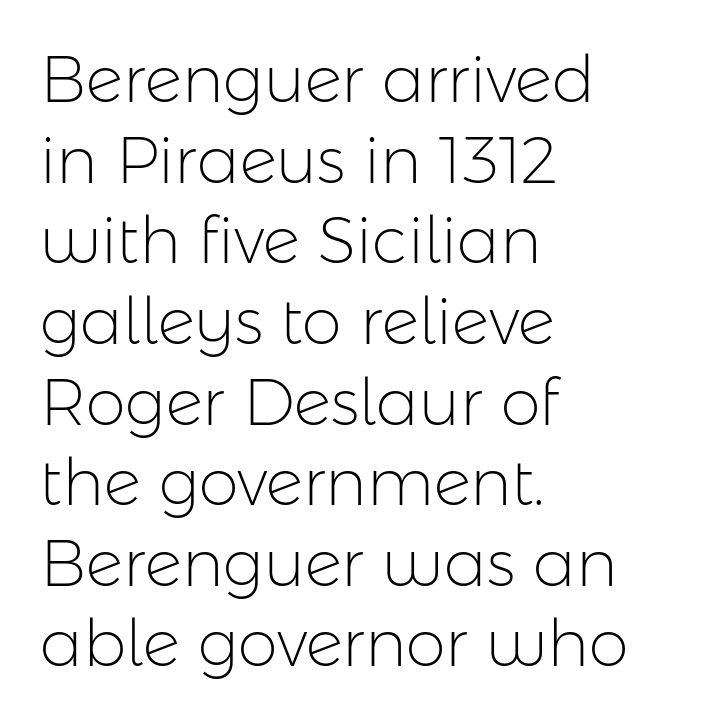
The image shows 64 px light sans-serif type, upright; set left-aligned, normal line spacing (1.26x), normal letter spacing, not underlined; low stroke contrast and a medium x-height.
